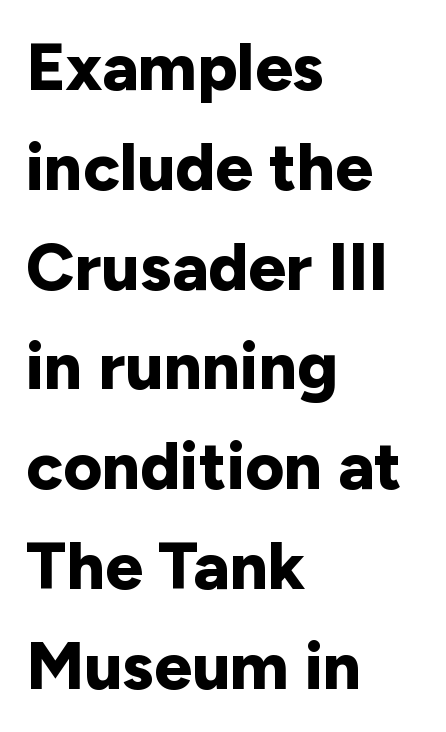
{"serif": "no", "italic": "no", "bold": "yes", "weight": "bold", "width": "normal", "stroke_contrast": "low", "x_height": "medium", "monospaced": "no", "underline": "no", "align": "left", "line_spacing": "normal", "line_spacing_ratio": 1.49, "letter_spacing": "normal", "letter_spacing_em": 0.0, "glyph_px": 67}
